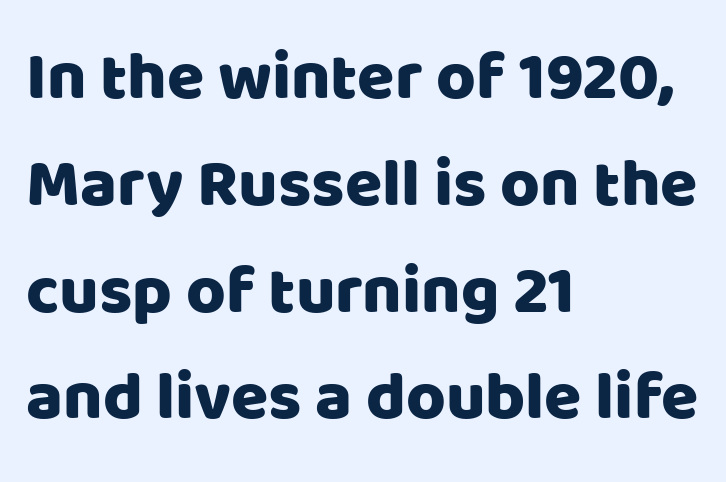
{"serif": "no", "italic": "no", "width": "normal", "stroke_contrast": "low", "x_height": "large", "monospaced": "no", "underline": "no", "align": "left", "line_spacing": "normal", "line_spacing_ratio": 1.57, "letter_spacing": "normal", "letter_spacing_em": 0.0, "glyph_px": 68}
